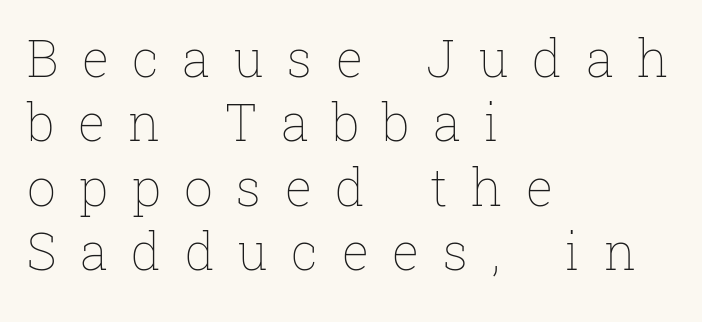
{"italic": "no", "bold": "no", "weight": "thin", "width": "normal", "stroke_contrast": "low", "x_height": "medium", "monospaced": "no", "underline": "no", "align": "left", "line_spacing": "normal", "line_spacing_ratio": 1.26, "letter_spacing": "wide", "letter_spacing_em": 0.46, "glyph_px": 51}
